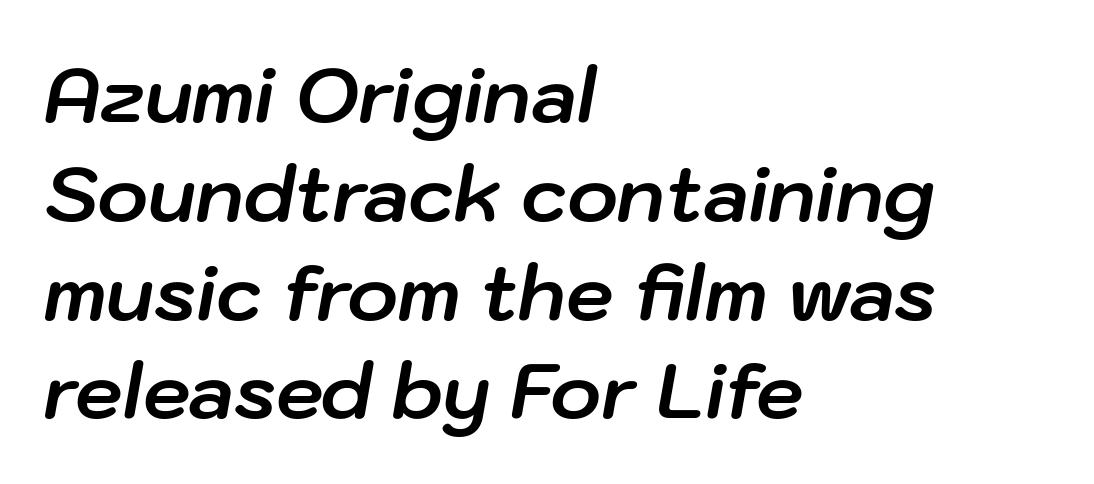
Q: Is the text bold? A: Yes.
Q: Is the text italic (slanted)? A: Yes, it leans right by about 10 degrees.
Q: Is the text underlined? A: No.
Q: How is the paragraph aligned? A: Left-aligned.
Q: Is the spacing between letters normal or unusually wide? A: Normal.
Q: Is the spacing between lines tight, normal or loose? A: Normal.
Q: Width (condensed, normal, or wide)? A: Normal.
Q: Stroke contrast? A: Low.
Q: x-height? A: Medium.
Q: Monospaced? A: No.
